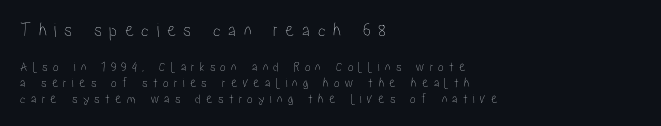
The image shows 20 px text type, upright; set left-aligned, tight line spacing (1.14x), unusually wide letter spacing (+0.37 em), not underlined; the first (top) block is 1.43x larger.
